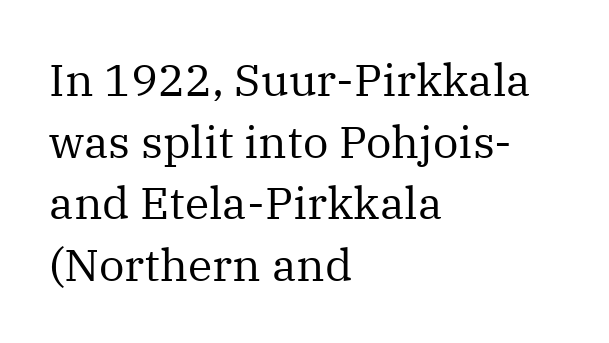
{"serif": "yes", "italic": "no", "bold": "no", "weight": "regular", "width": "normal", "stroke_contrast": "medium", "x_height": "medium", "monospaced": "no", "underline": "no", "align": "left", "line_spacing": "normal", "line_spacing_ratio": 1.37, "letter_spacing": "normal", "letter_spacing_em": 0.0, "glyph_px": 45}
